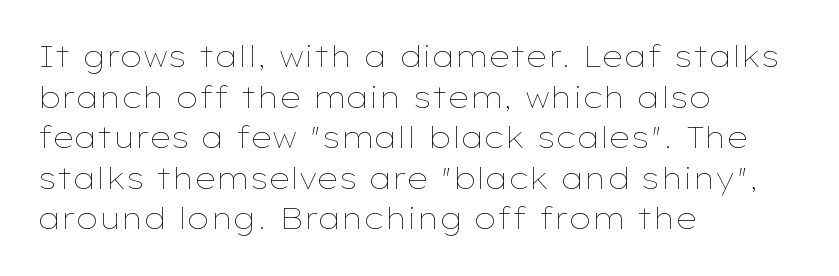
The cut favours lightness, reaching ordinary text weight at its darkest. These lines are set flush left with a ragged right edge. Varying glyph widths throughout — classic text-font behaviour. The horizontal fit of the characters is conventional and even. Honestly, the row spacing looks completely unremarkable. Every stem runs plumb, perpendicular to the baseline.
